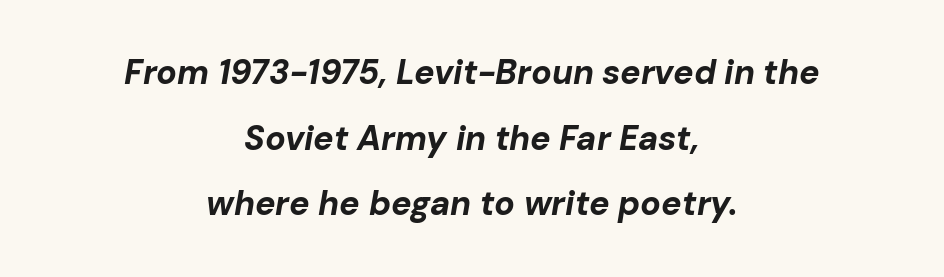
Heavy-handed strokes throughout: this text is bold. The paragraph has two soft edges and a firm central axis. The line texture is even and compact thanks to regular tracking. A bare baseline throughout the passage. The typography opts for an oblique posture over an upright one.
